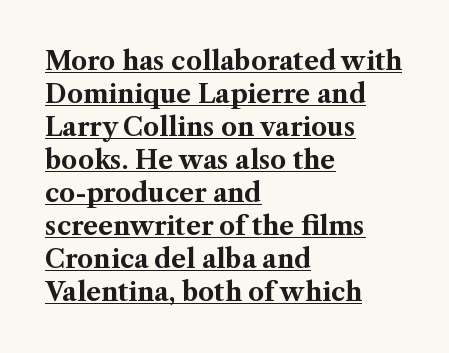
The image shows 25 px bold type, upright; set left-aligned, normal line spacing (1.32x), normal letter spacing, underlined.
